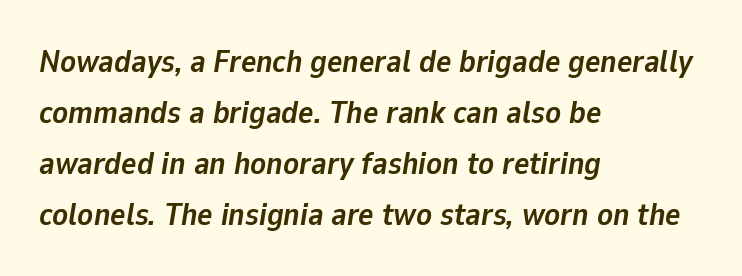
{"italic": "yes", "lean": "right", "slant_degrees": 9, "bold": "yes", "weight": "semibold", "width": "normal", "stroke_contrast": "low", "x_height": "medium", "monospaced": "no", "underline": "no", "align": "left", "line_spacing": "normal", "line_spacing_ratio": 1.59, "letter_spacing": "normal", "letter_spacing_em": 0.0, "glyph_px": 32}
